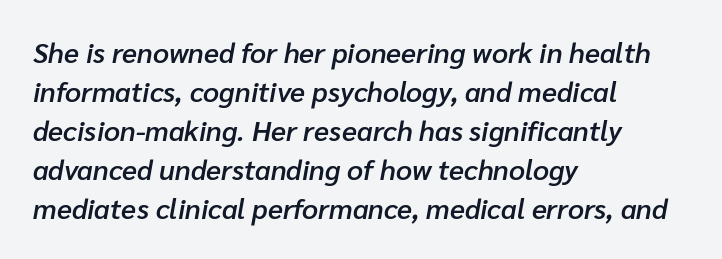
Q: Is the text bold? A: Semi-bold.
Q: Is the text italic (slanted)? A: Yes, it leans right by about 10 degrees.
Q: Is the text underlined? A: No.
Q: How is the paragraph aligned? A: Left-aligned.
Q: Is the spacing between letters normal or unusually wide? A: Normal.
Q: Is the spacing between lines tight, normal or loose? A: Normal.
Q: Width (condensed, normal, or wide)? A: Normal.
Q: Stroke contrast? A: Low.
Q: x-height? A: Medium.
Q: Monospaced? A: No.
